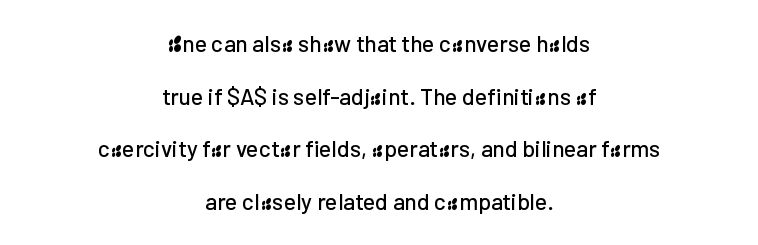
Q: Is the text italic (slanted)? A: No, it is upright.
Q: Is the text underlined? A: No.
Q: How is the paragraph aligned? A: Centered.
Q: Is the spacing between letters normal or unusually wide? A: Normal.
Q: Is the spacing between lines tight, normal or loose? A: Loose.
